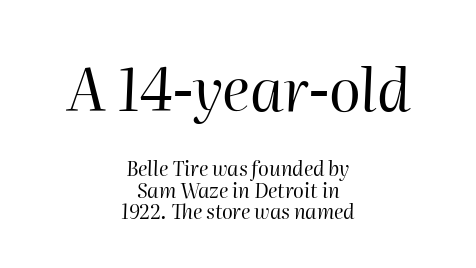
Successive baselines arrive quickly, one right under another. Is this a fixed-width face? No — the glyphs have proportional, varying widths. The typesetter chose a symmetrical, centered arrangement here. It's the slanting kind of type. Has an underline been added? It has not. A light-to-regular cut is what we see here.
